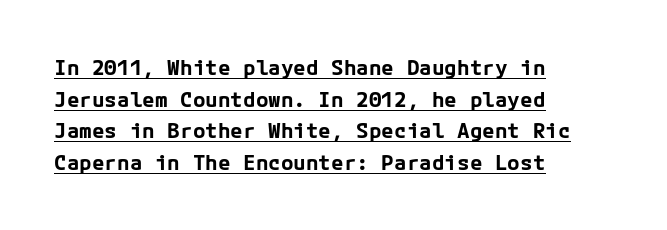
{"italic": "no", "bold": "yes", "underline": "yes", "align": "left", "line_spacing": "normal", "line_spacing_ratio": 1.51, "letter_spacing": "normal", "letter_spacing_em": 0.0, "glyph_px": 21}
